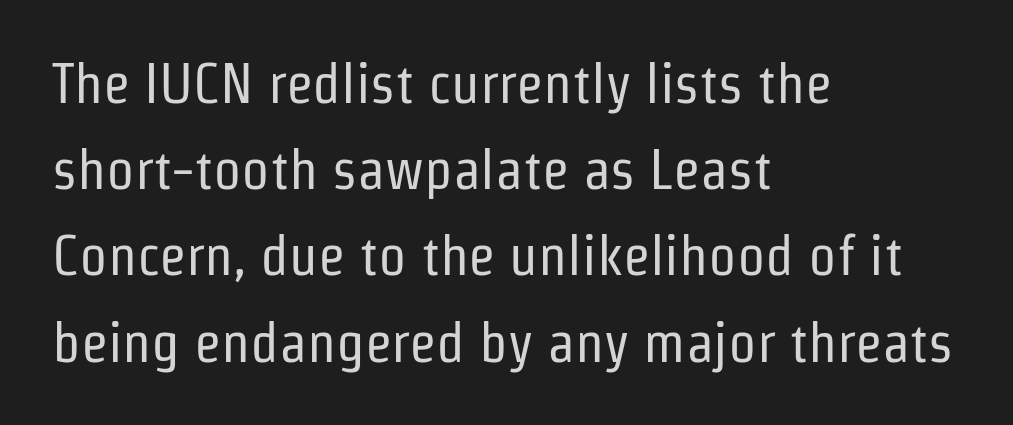
{"serif": "no", "italic": "no", "bold": "no", "weight": "regular", "width": "condensed", "stroke_contrast": "low", "x_height": "medium", "monospaced": "no", "underline": "no", "align": "left", "line_spacing": "normal", "line_spacing_ratio": 1.54, "letter_spacing": "normal", "letter_spacing_em": 0.0, "glyph_px": 56}
